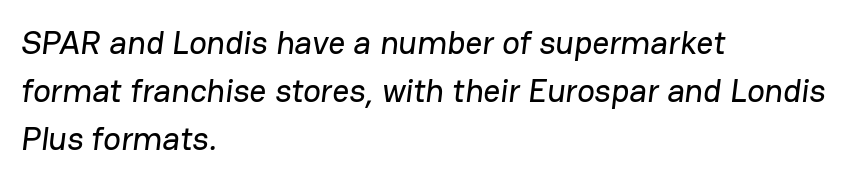
{"serif": "no", "width": "normal", "stroke_contrast": "low", "x_height": "medium", "monospaced": "no", "underline": "no", "align": "left", "line_spacing": "normal", "line_spacing_ratio": 1.46, "letter_spacing": "normal", "letter_spacing_em": 0.0, "glyph_px": 33}
